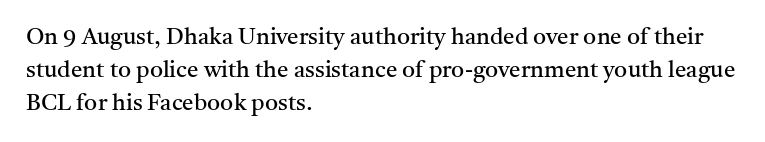
The image shows 23 px text type, upright; set left-aligned, normal line spacing (1.43x), normal letter spacing, not underlined.
